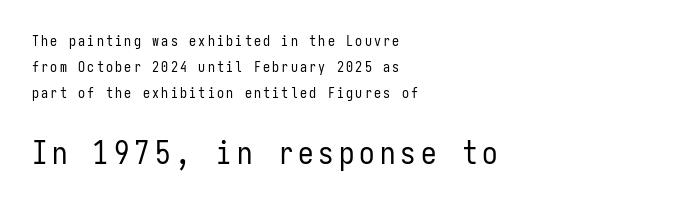
{"serif": "no", "italic": "no", "bold": "no", "weight": "regular", "width": "condensed", "stroke_contrast": "low", "x_height": "medium", "monospaced": "yes", "underline": "no", "align": "left", "line_spacing_ratio": 1.85, "larger_block": "second", "size_ratio": 2.21, "glyph_px": 31}
